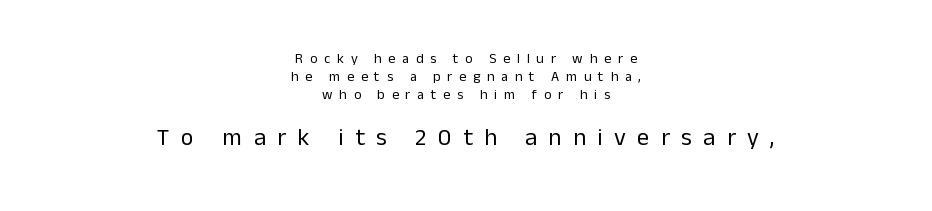
The image shows 24 px text type, upright; set centered, normal line spacing (1.29x), unusually wide letter spacing (+0.48 em), not underlined; the second (bottom) block is 1.71x larger.
